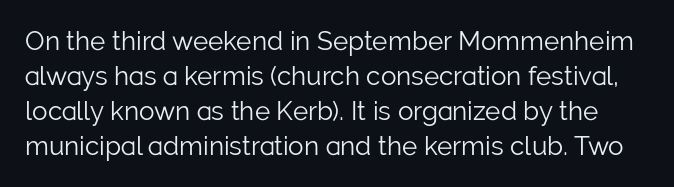
Style check: upright. Notice how descenders clear the ascenders below comfortably — that's standard leading. The passage shown is not underscored anywhere. Compared with typical body copy, the letter spacing here is the same. The characters are drawn with everyday or finer stroke widths.
